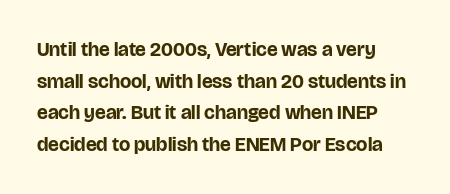
{"italic": "no", "bold": "yes", "underline": "no", "line_spacing": "normal", "line_spacing_ratio": 1.58, "letter_spacing": "normal", "letter_spacing_em": 0.0, "glyph_px": 20}
